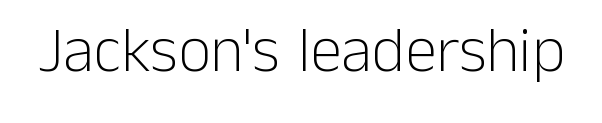
The image shows 64 px light sans-serif type, upright; set normal letter spacing, not underlined; low stroke contrast and a medium x-height.
